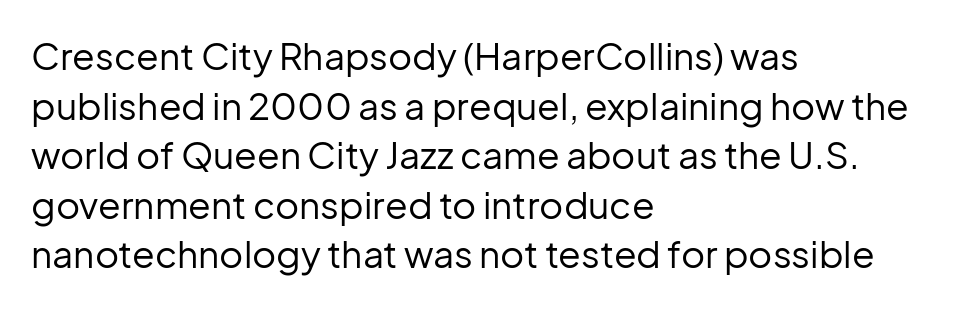
Here the glyphs are tracked normally, forming tight word shapes. Counters stay open thanks to moderate or lighter strokes. Visually the block forms a straight wall on the left and a jagged coastline on the right. Rows of type keep a routine distance in the vertical direction. Type without underlining. Here the designer chose a conventional face with non-uniform glyph widths.
